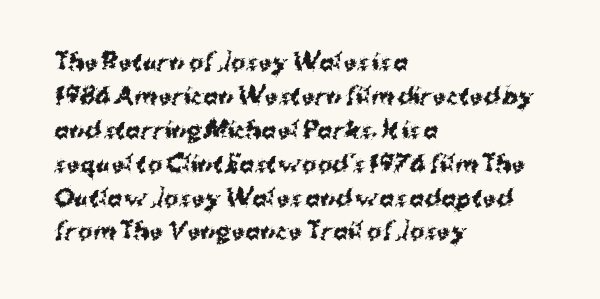
Q: Is the text bold? A: Yes.
Q: Is the text italic (slanted)? A: Yes.
Q: Is the text underlined? A: No.
Q: How is the paragraph aligned? A: Left-aligned.
Q: Is the spacing between letters normal or unusually wide? A: Normal.
Q: Is the spacing between lines tight, normal or loose? A: Normal.
